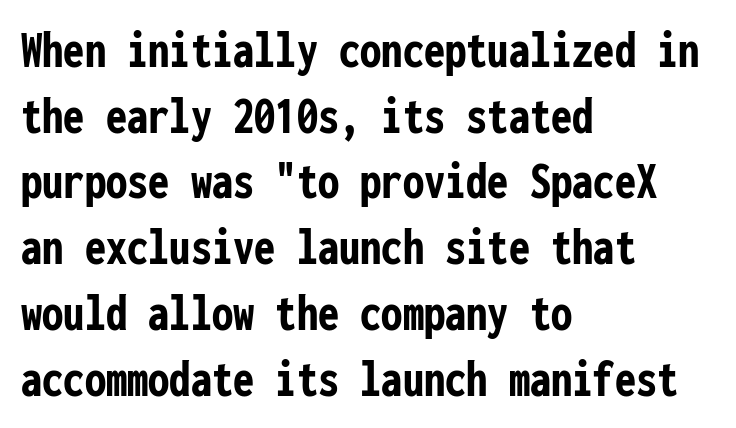
Q: Is the text bold? A: Yes.
Q: Is the text italic (slanted)? A: No, it is upright.
Q: Is the typeface a serif or a sans-serif typeface? A: Sans-serif.
Q: Is the text underlined? A: No.
Q: How is the paragraph aligned? A: Left-aligned.
Q: Is the spacing between letters normal or unusually wide? A: Normal.
Q: Width (condensed, normal, or wide)? A: Condensed.
Q: Stroke contrast? A: Low.
Q: x-height? A: Medium.
Q: Monospaced? A: Yes.
